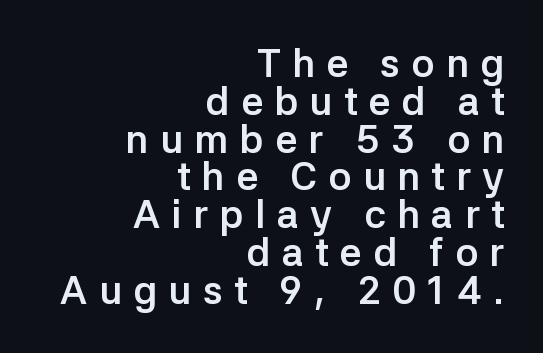
The image shows 39 px semibold sans-serif type, upright; set right-aligned, tight line spacing (0.97x), unusually wide letter spacing (+0.29 em), not underlined; low stroke contrast and a medium x-height.
